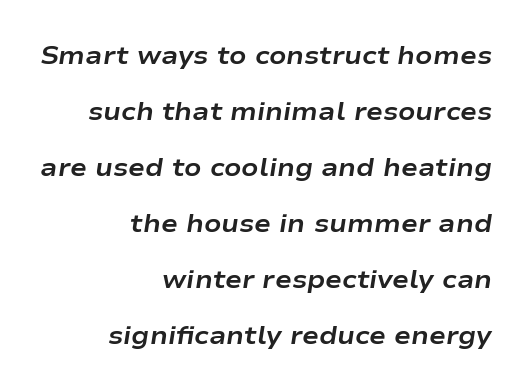
The image shows 25 px bold type, italic (leaning right); set right-aligned, loose line spacing (2.24x), normal letter spacing, not underlined.
